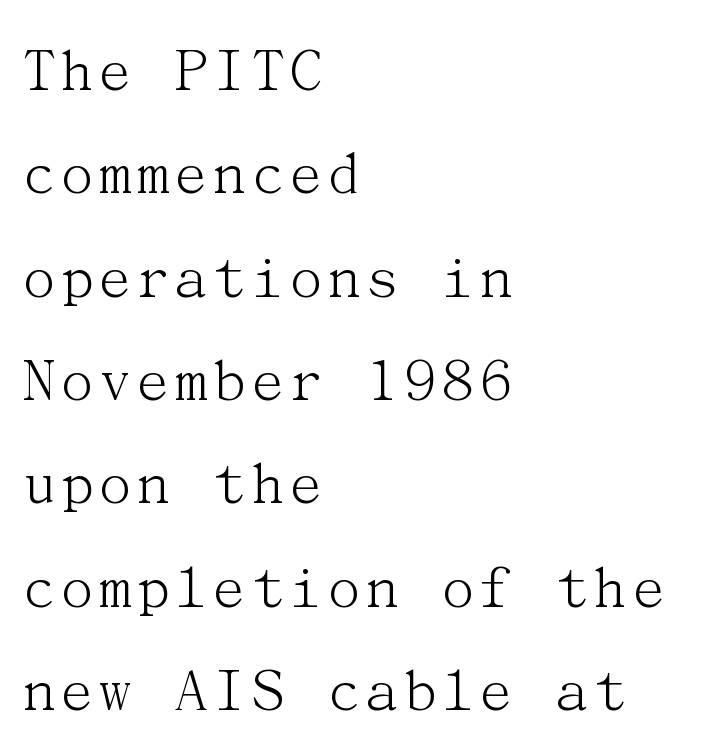
A typesetter would mark this as roman, not italic. The paragraph has a hard left edge and a soft right edge. Just letters on the line, the space beneath them empty. Evenly set lines give the paragraph a standard silhouette.
